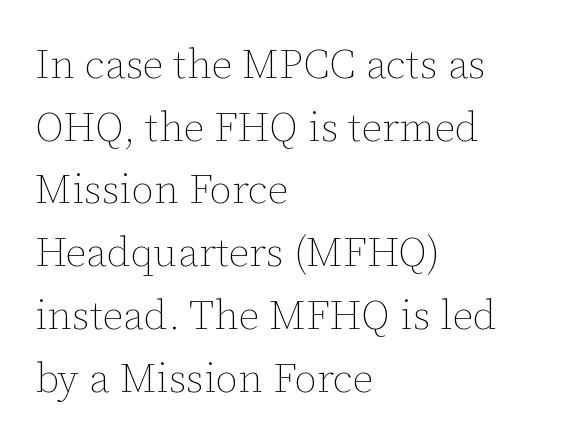
Q: Is the text bold? A: No.
Q: Is the text italic (slanted)? A: No, it is upright.
Q: Is the text underlined? A: No.
Q: How is the paragraph aligned? A: Left-aligned.
Q: Is the spacing between letters normal or unusually wide? A: Normal.
Q: Is the spacing between lines tight, normal or loose? A: Normal.
Q: Width (condensed, normal, or wide)? A: Normal.
Q: Stroke contrast? A: Low.
Q: x-height? A: Medium.
Q: Monospaced? A: No.
